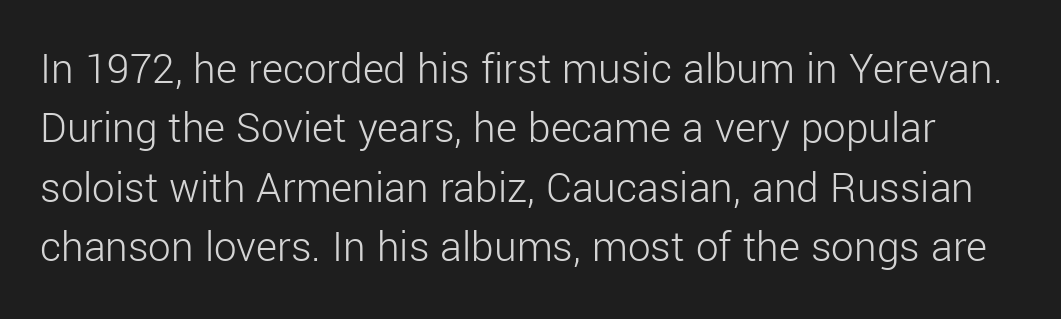
The image shows 45 px light sans-serif type, upright; set normal line spacing (1.32x), normal letter spacing, not underlined; low stroke contrast and a medium x-height.
